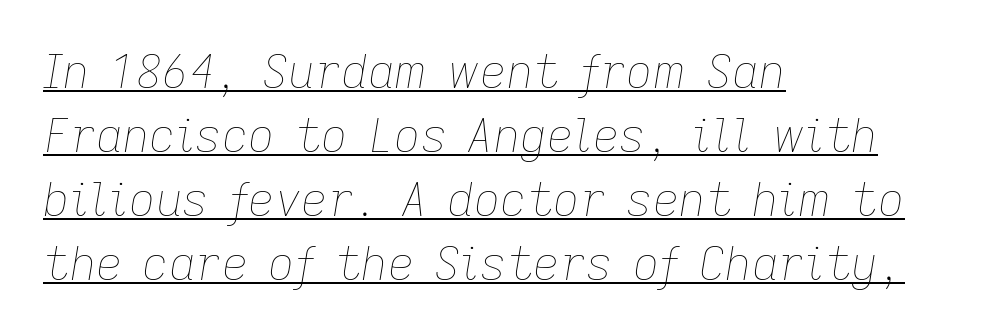
The image shows 46 px thin type, italic (leaning right); set left-aligned, normal line spacing (1.39x), normal letter spacing, underlined; low stroke contrast and a medium x-height.
